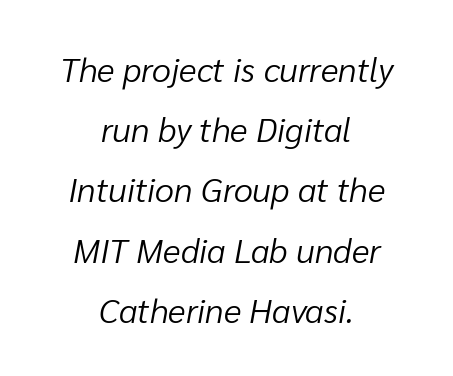
{"italic": "yes", "lean": "right", "slant_degrees": 10, "bold": "no", "weight": "light", "width": "normal", "stroke_contrast": "low", "x_height": "medium", "monospaced": "no", "underline": "no", "align": "center", "line_spacing_ratio": 1.77, "letter_spacing": "normal", "letter_spacing_em": 0.0, "glyph_px": 34}
